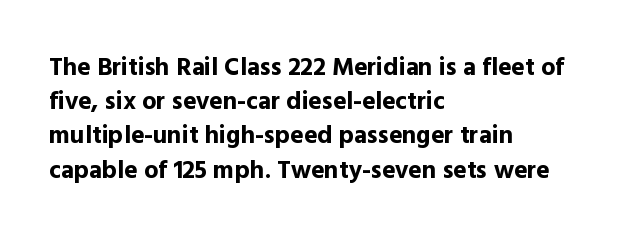
Q: Is the text bold? A: Yes.
Q: Is the text italic (slanted)? A: No, it is upright.
Q: Is the text underlined? A: No.
Q: How is the paragraph aligned? A: Left-aligned.
Q: Is the spacing between letters normal or unusually wide? A: Normal.
Q: Is the spacing between lines tight, normal or loose? A: Normal.
